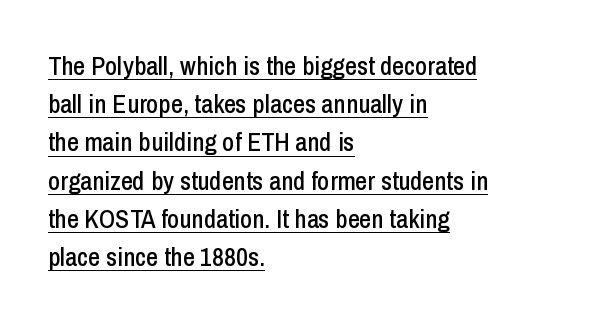
This sample carries an underscore along the baseline area. If you measured baseline to baseline, you'd find a middling distance. If you drew a ruler down the left edge, every line would touch it. Students, note that the glyphs here touch the page at normal intervals.
